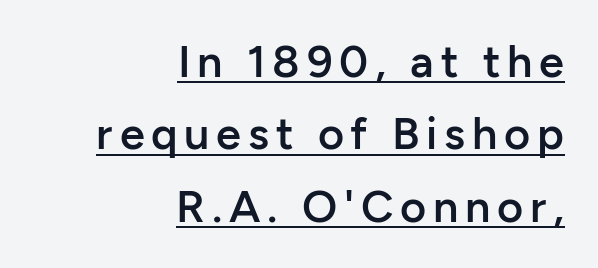
{"serif": "no", "italic": "no", "bold": "semi", "weight": "semibold", "width": "normal", "stroke_contrast": "low", "x_height": "medium", "monospaced": "no", "underline": "yes", "align": "right", "line_spacing": "normal", "line_spacing_ratio": 1.61, "glyph_px": 45}
